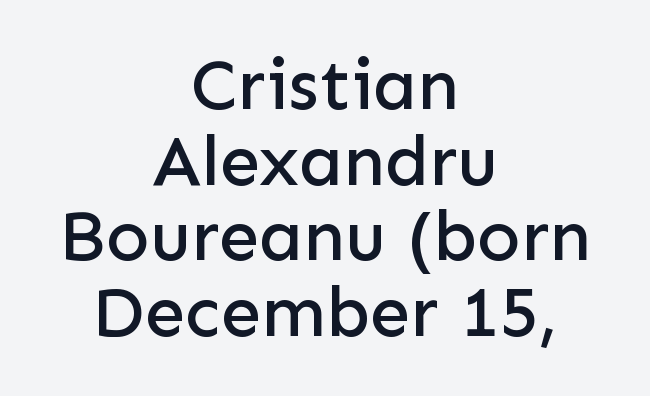
Q: Is the text italic (slanted)? A: No, it is upright.
Q: Is the typeface a serif or a sans-serif typeface? A: Sans-serif.
Q: Is the text underlined? A: No.
Q: How is the paragraph aligned? A: Centered.
Q: Is the spacing between letters normal or unusually wide? A: Normal.
Q: Is the spacing between lines tight, normal or loose? A: Tight.
Q: Width (condensed, normal, or wide)? A: Normal.
Q: Stroke contrast? A: Low.
Q: x-height? A: Medium.
Q: Monospaced? A: No.
